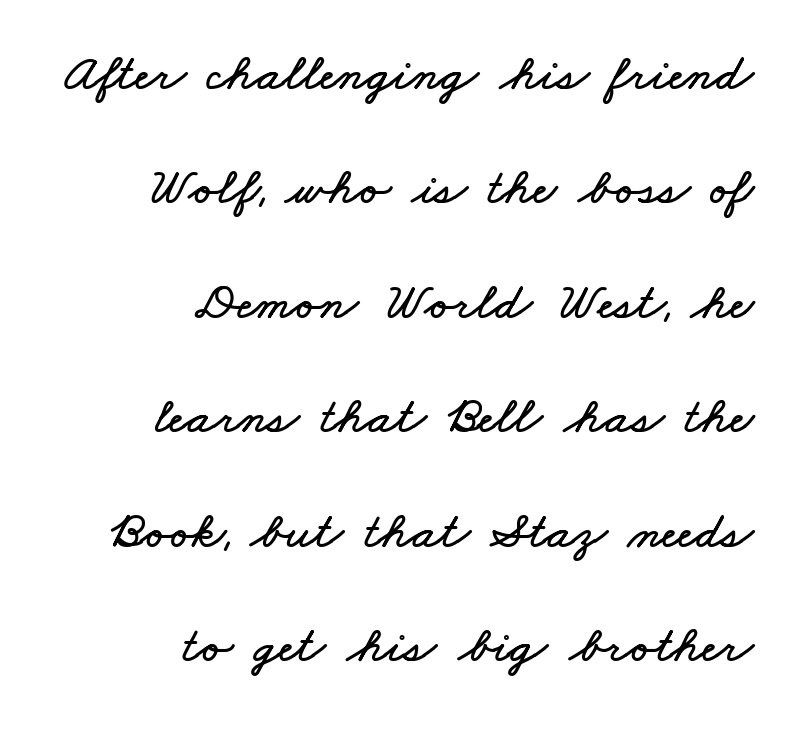
Q: Is the text underlined? A: No.
Q: How is the paragraph aligned? A: Right-aligned.
Q: Is the spacing between letters normal or unusually wide? A: Normal.
Q: Is the spacing between lines tight, normal or loose? A: Loose.
Q: Width (condensed, normal, or wide)? A: Wide.
Q: Stroke contrast? A: Low.
Q: x-height? A: Small.
Q: Monospaced? A: No.
